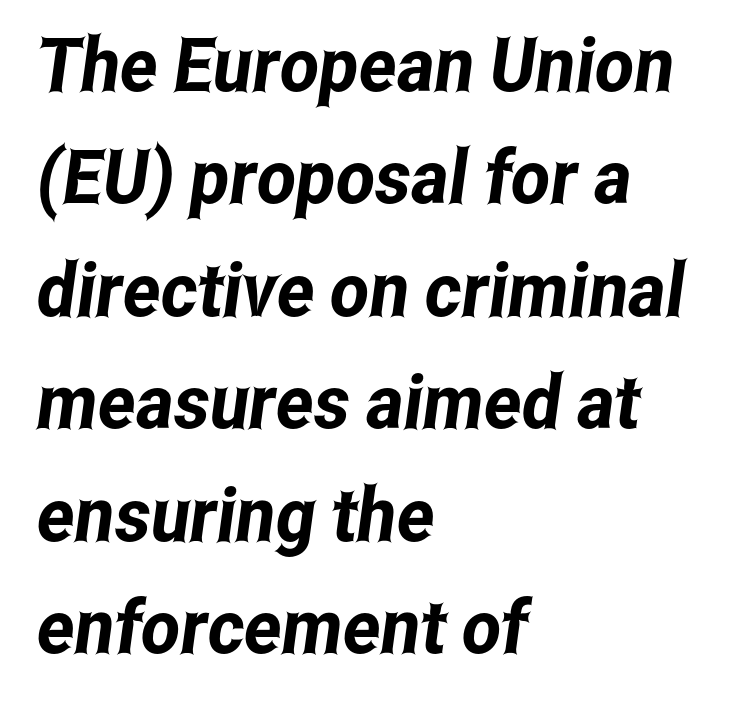
The image shows 75 px condensed sans-serif type; set left-aligned, normal line spacing (1.5x), normal letter spacing, not underlined; low stroke contrast and a medium x-height.
